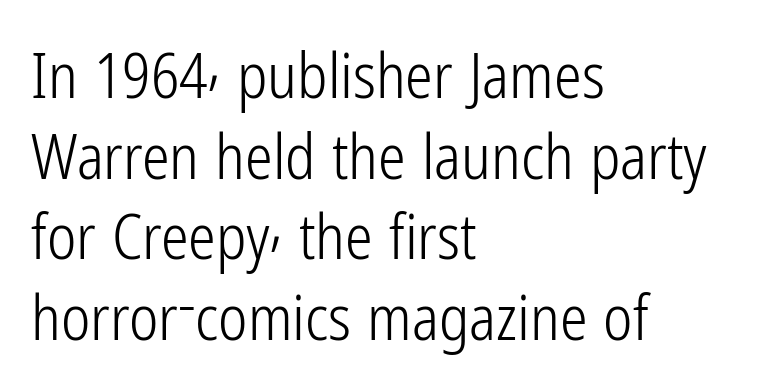
The image shows 62 px light, condensed sans-serif type, upright; set left-aligned, normal line spacing (1.3x), normal letter spacing, not underlined; low stroke contrast and a medium x-height.
